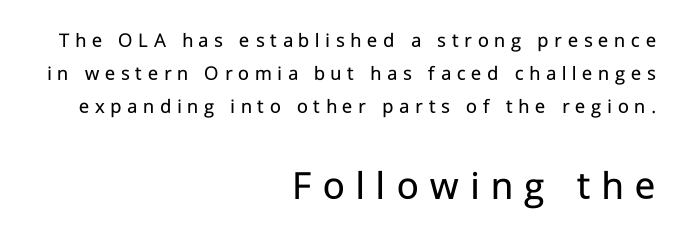
The lower block of text is set noticeably larger than the block above it. Is this a sans? Yes — the strokes have no serifs. Proportional: the letters do not fall into vertical columns. It's the straight-up-and-down kind of type.
